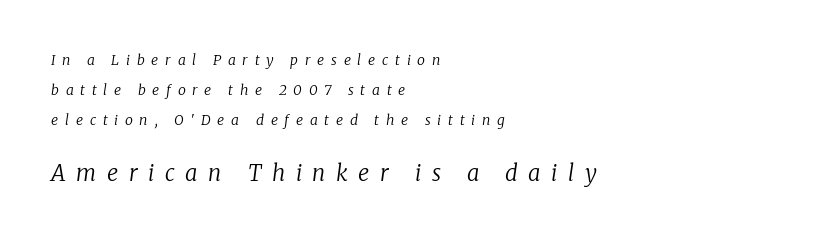
Q: Is the text bold? A: No.
Q: Is the text italic (slanted)? A: Yes, it leans right by about 8 degrees.
Q: Is the text underlined? A: No.
Q: How is the paragraph aligned? A: Left-aligned.
Q: Is the spacing between letters normal or unusually wide? A: Unusually wide.
Q: Is the spacing between lines tight, normal or loose? A: Loose.
Q: Which block of text is set in a larger size, the first (top) or the second (bottom)? A: The second (bottom) one.
